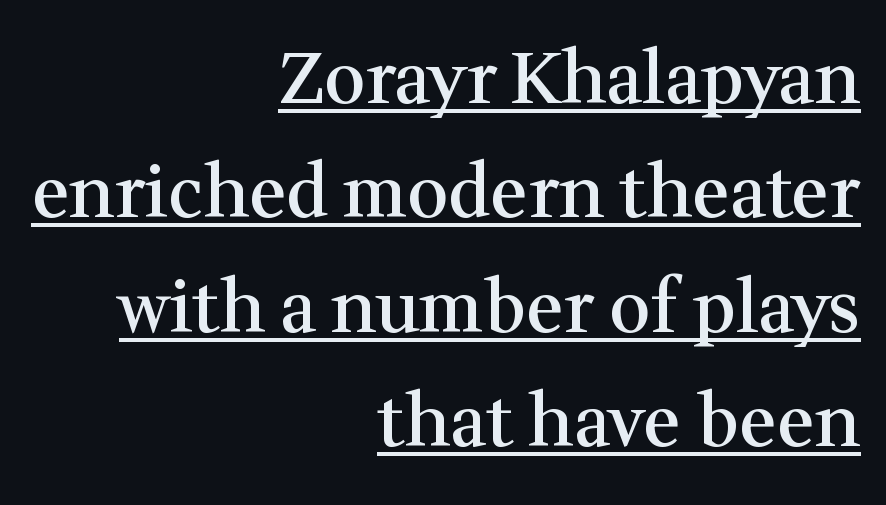
The image shows 72 px semibold serif type, upright; set right-aligned, normal line spacing (1.59x), normal letter spacing, underlined; medium stroke contrast and a medium x-height.
